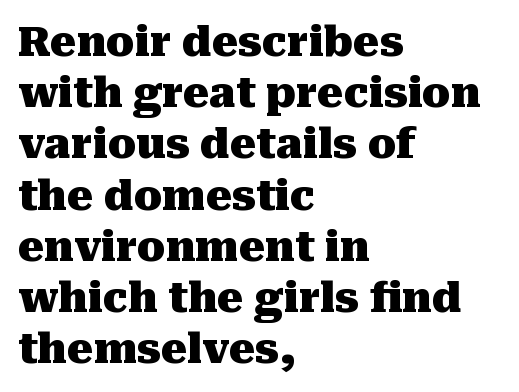
{"serif": "yes", "italic": "no", "bold": "yes", "weight": "heavy", "width": "normal", "stroke_contrast": "medium", "x_height": "medium", "monospaced": "no", "underline": "no", "align": "left", "line_spacing": "normal", "line_spacing_ratio": 1.25, "letter_spacing": "normal", "letter_spacing_em": 0.0, "glyph_px": 41}
